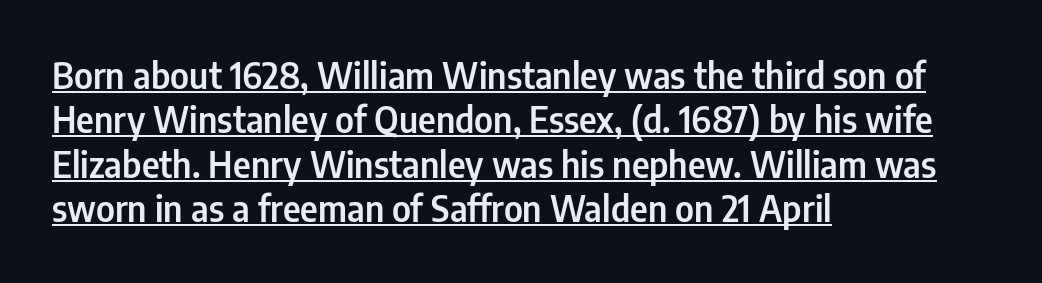
Q: Is the text italic (slanted)? A: No, it is upright.
Q: Is the typeface a serif or a sans-serif typeface? A: Sans-serif.
Q: Is the text underlined? A: Yes.
Q: How is the paragraph aligned? A: Left-aligned.
Q: Is the spacing between letters normal or unusually wide? A: Normal.
Q: Is the spacing between lines tight, normal or loose? A: Normal.
Q: Width (condensed, normal, or wide)? A: Condensed.
Q: Stroke contrast? A: Low.
Q: x-height? A: Medium.
Q: Monospaced? A: No.
